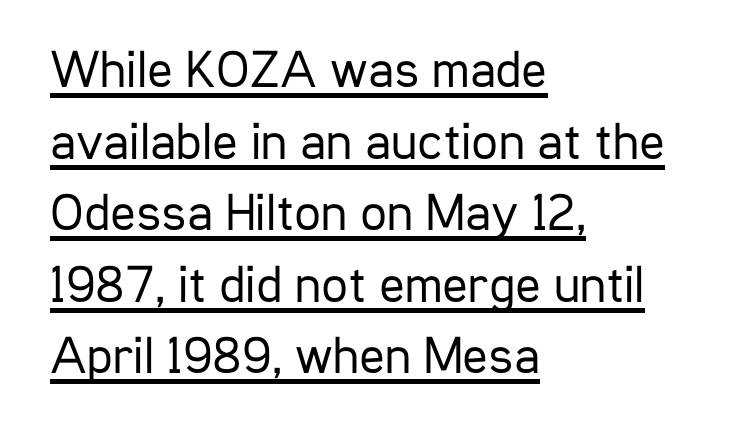
{"serif": "no", "italic": "no", "bold": "no", "weight": "regular", "width": "condensed", "stroke_contrast": "low", "x_height": "medium", "monospaced": "no", "underline": "yes", "align": "left", "line_spacing": "normal", "line_spacing_ratio": 1.35, "letter_spacing": "normal", "letter_spacing_em": 0.0, "glyph_px": 53}
